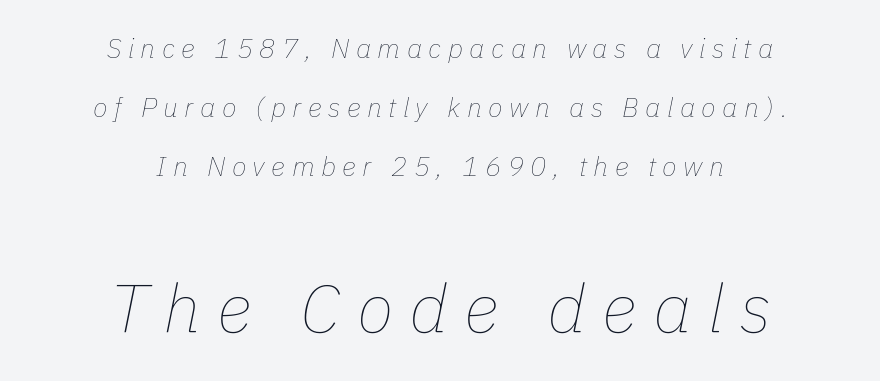
Q: Is the text bold? A: No.
Q: Is the text italic (slanted)? A: Yes, it leans right by about 11 degrees.
Q: Is the text underlined? A: No.
Q: How is the paragraph aligned? A: Centered.
Q: Is the spacing between letters normal or unusually wide? A: Unusually wide.
Q: Is the spacing between lines tight, normal or loose? A: Loose.
Q: Which block of text is set in a larger size, the first (top) or the second (bottom)? A: The second (bottom) one.
Q: Width (condensed, normal, or wide)? A: Normal.
Q: Stroke contrast? A: Low.
Q: x-height? A: Medium.
Q: Monospaced? A: No.
